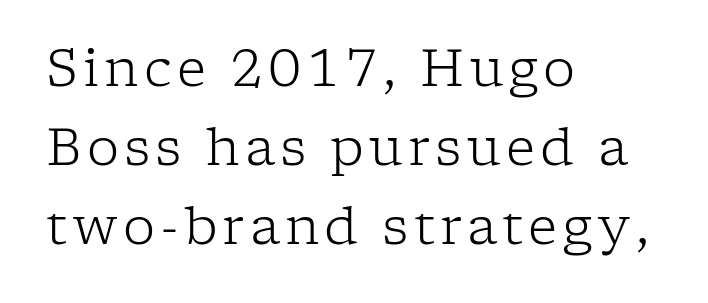
Is this a heavy cut? Hardly; it is regular or lighter. Rule under the text: the space is simply empty. All the whitespace from short lines collects on the right. Students, observe: this is what conventionally led text looks like.
